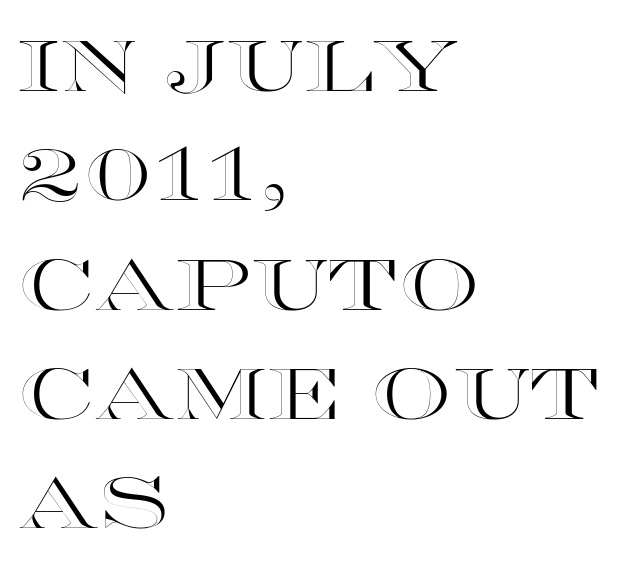
The image shows 71 px wide type, upright; set left-aligned, normal line spacing (1.54x), normal letter spacing, not underlined; a large x-height.
